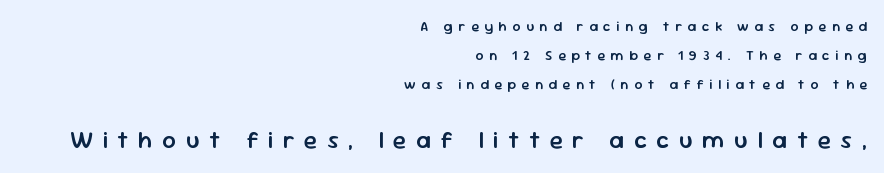
Leading: increased. Here the second block reads like a headline and the first like body copy. The lines are quadded right. Slightly chunky letters — semibold, I'd say, not full bold. The letters are spread apart with noticeably loose tracking. The space beneath each line is pristine and unruled.
